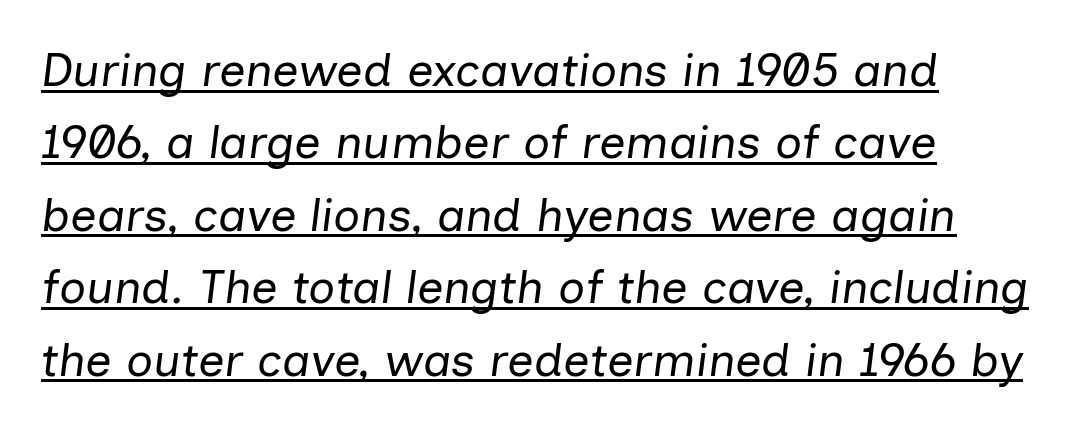
The image shows 47 px regular-weight type, italic (leaning right); set left-aligned, normal line spacing (1.54x), normal letter spacing, underlined; low stroke contrast and a medium x-height.
